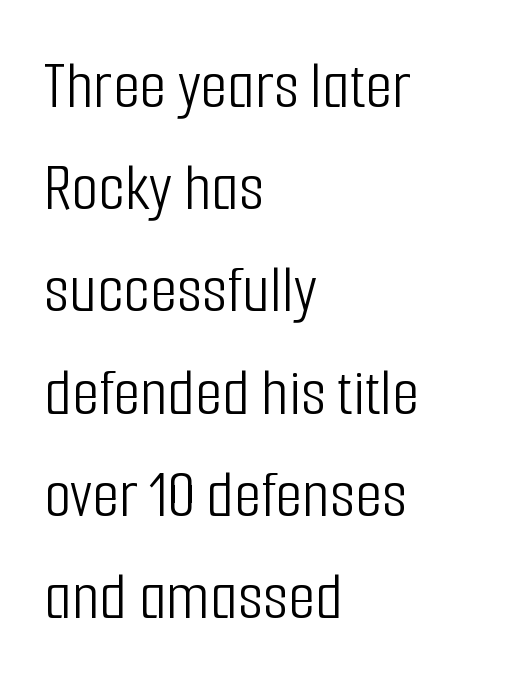
The image shows 70 px light, condensed sans-serif type, upright; set left-aligned, normal line spacing (1.46x), normal letter spacing, not underlined; low stroke contrast and a medium x-height.
